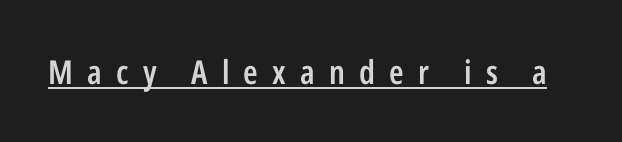
A typesetter would mark this as roman, not italic. Decoration check: the copy is underlined. The letters carry no serifs — their stems end cleanly without finishing strokes. Short note: letters widely spaced.
